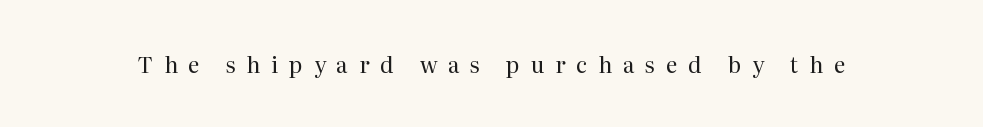
In terms of posture, this sample is upright. Inter-character spacing is expanded well beyond the font's built-in metrics. Underline: absent. The typesetting does not lean heavy: it is not bold.
